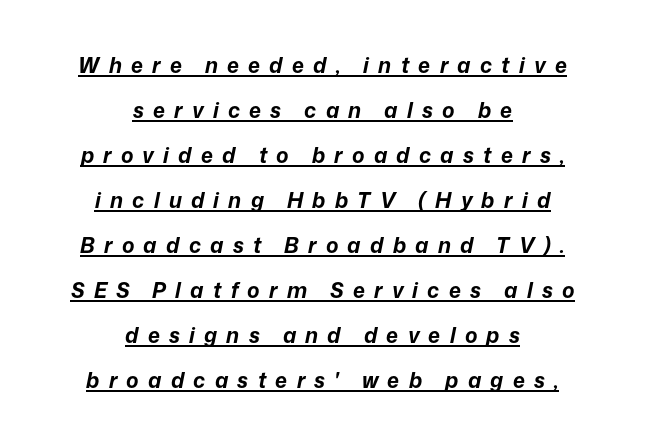
Q: Is the text bold? A: Yes.
Q: Is the text italic (slanted)? A: Yes, it leans right by about 12 degrees.
Q: Is the text underlined? A: Yes.
Q: How is the paragraph aligned? A: Centered.
Q: Is the spacing between letters normal or unusually wide? A: Unusually wide.
Q: Is the spacing between lines tight, normal or loose? A: Loose.
